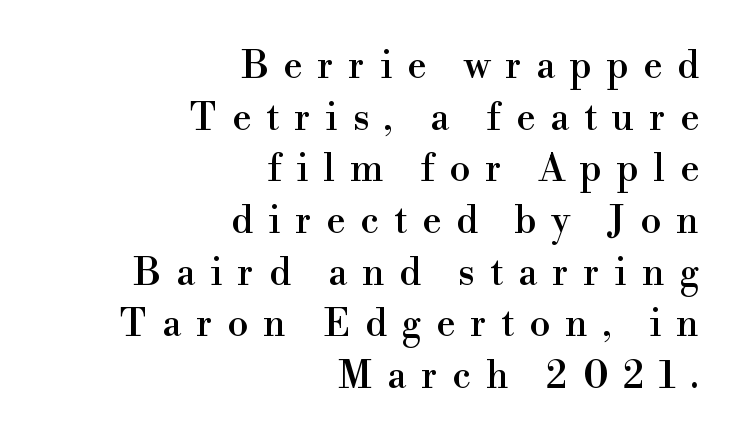
{"serif": "yes", "italic": "no", "width": "normal", "stroke_contrast": "high", "x_height": "small", "monospaced": "no", "underline": "no", "align": "right", "line_spacing": "normal", "line_spacing_ratio": 1.36, "letter_spacing": "wide", "letter_spacing_em": 0.39, "glyph_px": 38}
